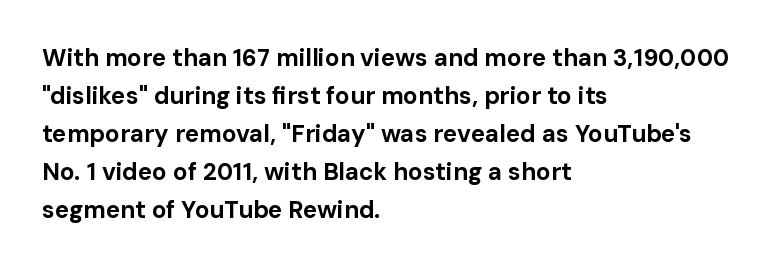
Q: Is the text bold? A: Yes.
Q: Is the text italic (slanted)? A: No, it is upright.
Q: Is the text underlined? A: No.
Q: How is the paragraph aligned? A: Left-aligned.
Q: Is the spacing between letters normal or unusually wide? A: Normal.
Q: Is the spacing between lines tight, normal or loose? A: Normal.
